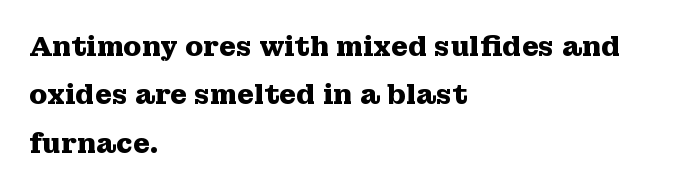
Q: Is the text bold? A: Yes.
Q: Is the text italic (slanted)? A: No, it is upright.
Q: Is the text underlined? A: No.
Q: How is the paragraph aligned? A: Left-aligned.
Q: Is the spacing between letters normal or unusually wide? A: Normal.
